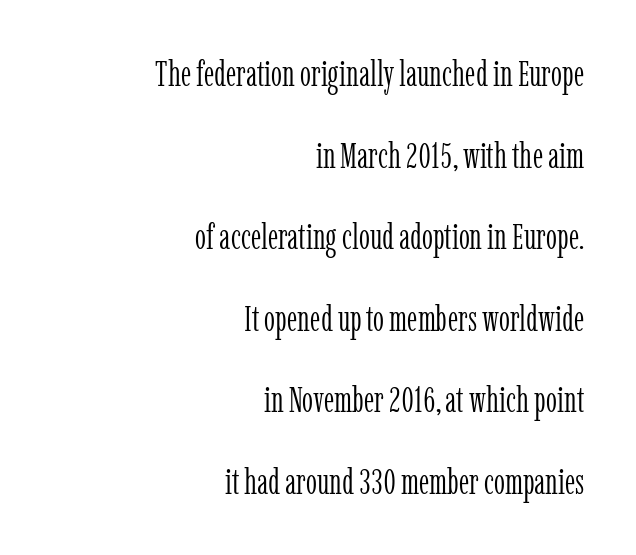
{"serif": "yes", "italic": "no", "bold": "no", "weight": "light", "width": "condensed", "stroke_contrast": "low", "x_height": "medium", "monospaced": "no", "underline": "no", "align": "right", "line_spacing": "loose", "line_spacing_ratio": 2.33, "letter_spacing": "normal", "letter_spacing_em": 0.0, "glyph_px": 35}
